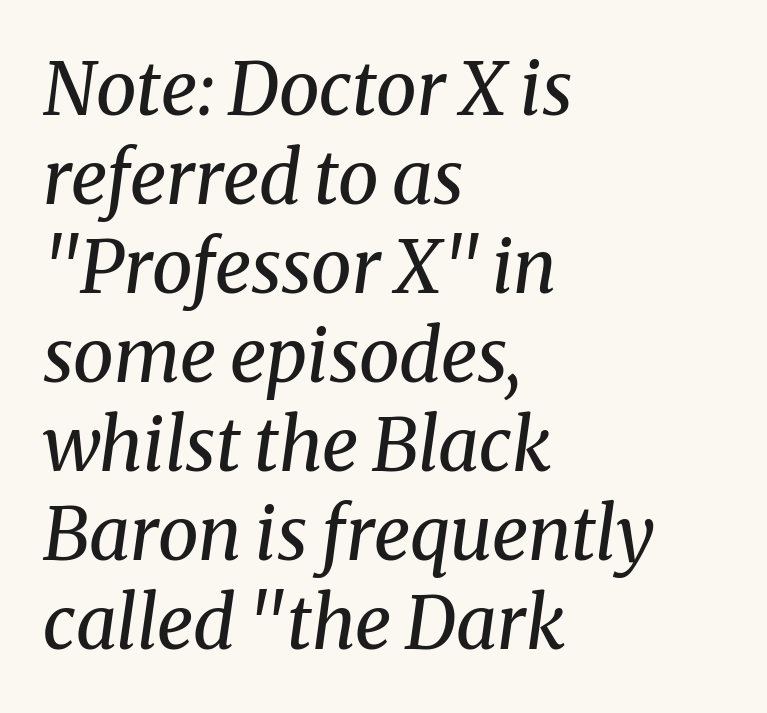
Q: Is the text bold? A: No.
Q: Is the text italic (slanted)? A: Yes, it leans right by about 8 degrees.
Q: Is the typeface a serif or a sans-serif typeface? A: Serif.
Q: Is the text underlined? A: No.
Q: How is the paragraph aligned? A: Left-aligned.
Q: Is the spacing between letters normal or unusually wide? A: Normal.
Q: Width (condensed, normal, or wide)? A: Normal.
Q: Stroke contrast? A: Medium.
Q: x-height? A: Medium.
Q: Monospaced? A: No.
